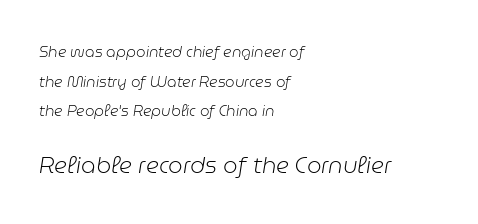
The lettering tilts uniformly, giving the passage an italic look. The glyphs are unaccompanied by any horizontal stroke below them. Reading down the block, your eye returns to a fixed left position each line. The strokes carry an ordinary text weight at most.
